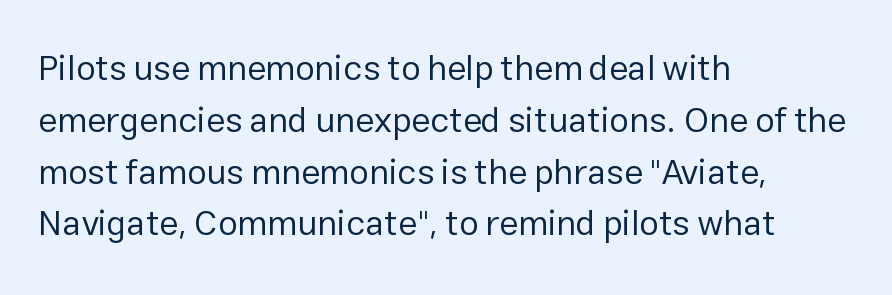
Q: Is the text bold? A: No.
Q: Is the text italic (slanted)? A: No, it is upright.
Q: Is the typeface a serif or a sans-serif typeface? A: Sans-serif.
Q: Is the text underlined? A: No.
Q: How is the paragraph aligned? A: Left-aligned.
Q: Is the spacing between letters normal or unusually wide? A: Normal.
Q: Is the spacing between lines tight, normal or loose? A: Normal.
Q: Width (condensed, normal, or wide)? A: Normal.
Q: Stroke contrast? A: Low.
Q: x-height? A: Medium.
Q: Monospaced? A: No.
